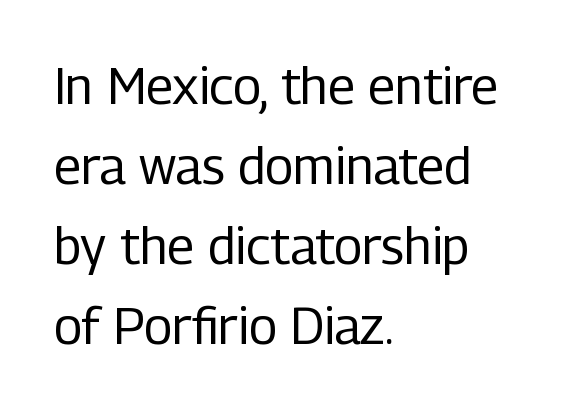
The image shows 51 px regular-weight, condensed sans-serif type, upright; set left-aligned, normal line spacing (1.57x), normal letter spacing, not underlined; low stroke contrast and a medium x-height.
